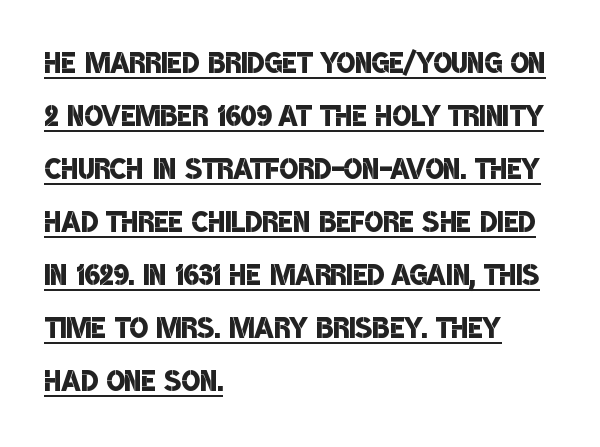
{"serif": "no", "bold": "semi", "weight": "semibold", "width": "condensed", "stroke_contrast": "low", "x_height": "large", "monospaced": "no", "underline": "yes", "align": "left", "line_spacing": "normal", "line_spacing_ratio": 1.36, "letter_spacing": "normal", "letter_spacing_em": 0.0, "glyph_px": 39}
